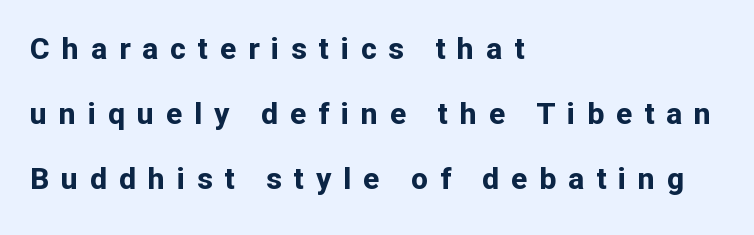
Q: Is the text bold? A: Yes.
Q: Is the text italic (slanted)? A: No, it is upright.
Q: Is the typeface a serif or a sans-serif typeface? A: Sans-serif.
Q: Is the text underlined? A: No.
Q: How is the paragraph aligned? A: Left-aligned.
Q: Is the spacing between letters normal or unusually wide? A: Unusually wide.
Q: Is the spacing between lines tight, normal or loose? A: Loose.
Q: Width (condensed, normal, or wide)? A: Normal.
Q: Stroke contrast? A: Low.
Q: x-height? A: Medium.
Q: Monospaced? A: No.
